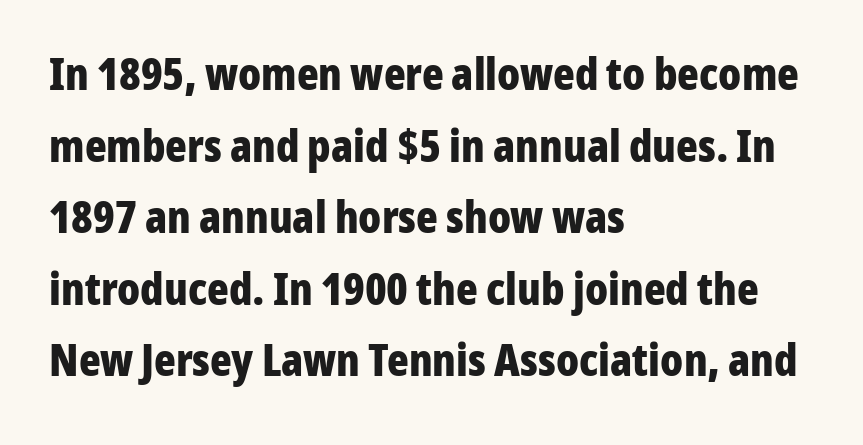
{"serif": "no", "italic": "no", "bold": "yes", "weight": "bold", "width": "condensed", "stroke_contrast": "low", "x_height": "medium", "monospaced": "no", "underline": "no", "align": "left", "line_spacing": "normal", "line_spacing_ratio": 1.59, "letter_spacing": "normal", "letter_spacing_em": 0.0, "glyph_px": 45}
